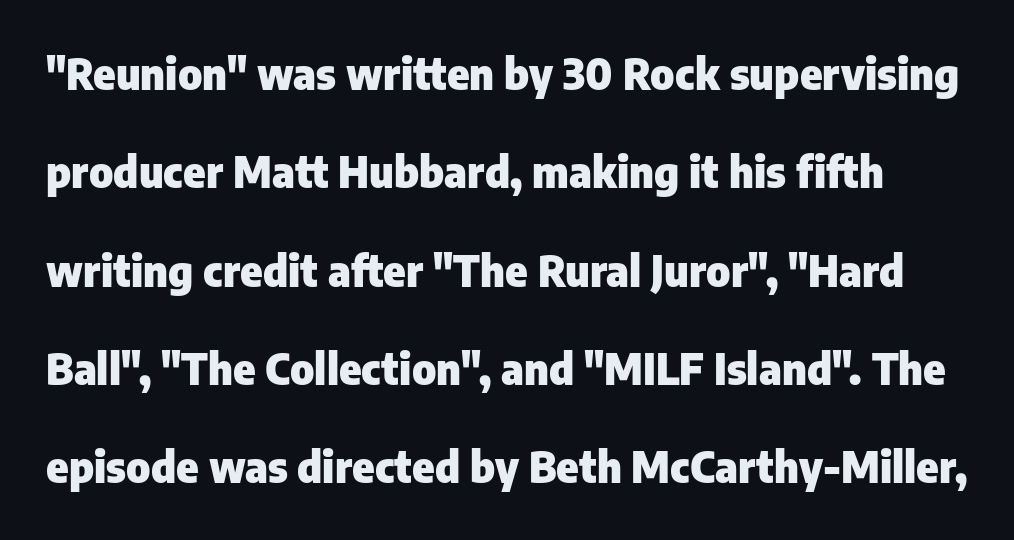
Q: Is the text bold? A: Yes.
Q: Is the text italic (slanted)? A: No, it is upright.
Q: Is the typeface a serif or a sans-serif typeface? A: Sans-serif.
Q: Is the text underlined? A: No.
Q: Is the spacing between letters normal or unusually wide? A: Normal.
Q: Is the spacing between lines tight, normal or loose? A: Loose.
Q: Width (condensed, normal, or wide)? A: Normal.
Q: Stroke contrast? A: Low.
Q: x-height? A: Medium.
Q: Monospaced? A: No.
